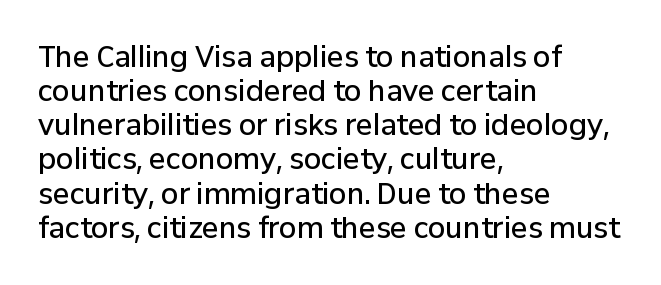
{"serif": "no", "italic": "no", "bold": "semi", "weight": "semibold", "width": "normal", "stroke_contrast": "low", "x_height": "medium", "monospaced": "no", "underline": "no", "align": "left", "line_spacing_ratio": 1.22, "letter_spacing": "normal", "letter_spacing_em": 0.0, "glyph_px": 28}
